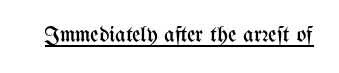
The image shows 23 px text type, upright; set normal letter spacing, underlined.
